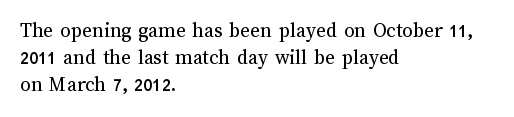
Q: Is the text bold? A: No.
Q: Is the text italic (slanted)? A: No, it is upright.
Q: Is the text underlined? A: No.
Q: How is the paragraph aligned? A: Left-aligned.
Q: Is the spacing between letters normal or unusually wide? A: Normal.
Q: Is the spacing between lines tight, normal or loose? A: Normal.
